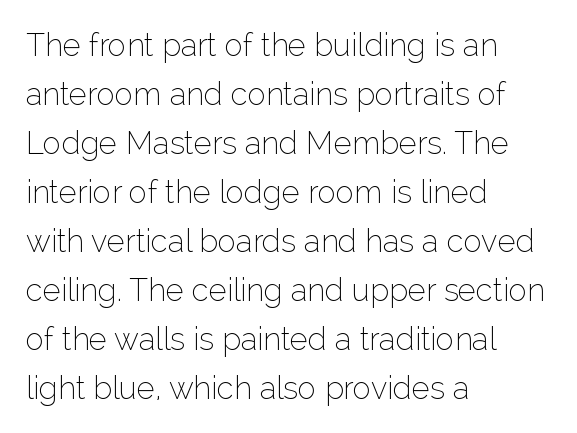
Looks like regular typesetting: each glyph gets only the width it needs. The space between consecutive lines is moderate. You can tell from the bare stems that sans-serif type was used. What stands out about the letter spacing? Nothing — it is the standard amount. The foot of each line stays bare and open. Compared with a centered layout, this one pins lines to the left instead.
